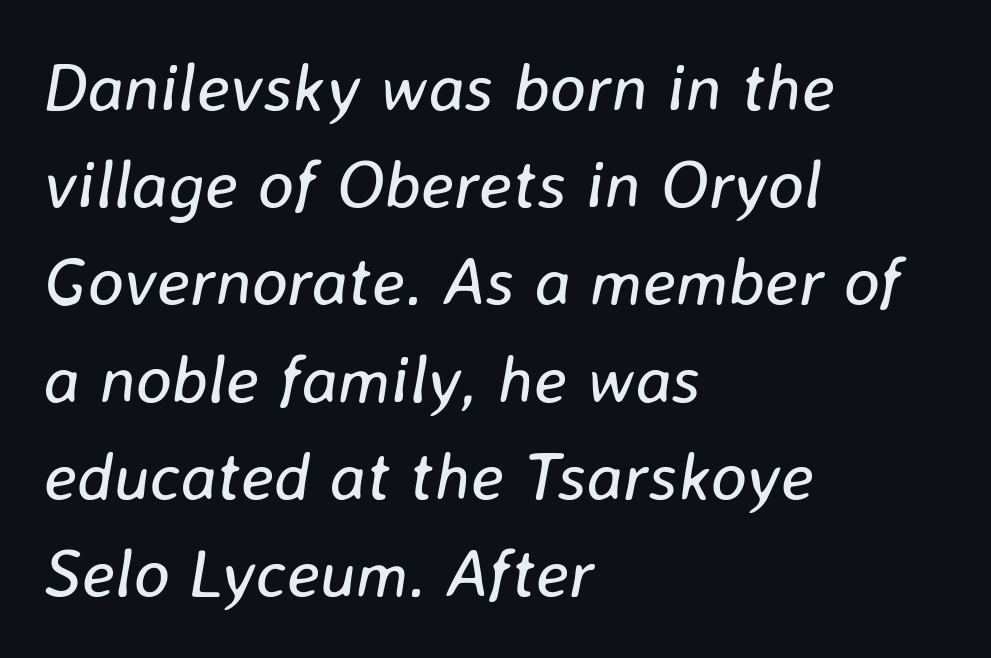
Q: Is the text bold? A: No.
Q: Is the text italic (slanted)? A: Yes, it leans right by about 8 degrees.
Q: Is the text underlined? A: No.
Q: How is the paragraph aligned? A: Left-aligned.
Q: Is the spacing between letters normal or unusually wide? A: Normal.
Q: Is the spacing between lines tight, normal or loose? A: Normal.
Q: Width (condensed, normal, or wide)? A: Normal.
Q: Stroke contrast? A: Low.
Q: x-height? A: Medium.
Q: Monospaced? A: No.
